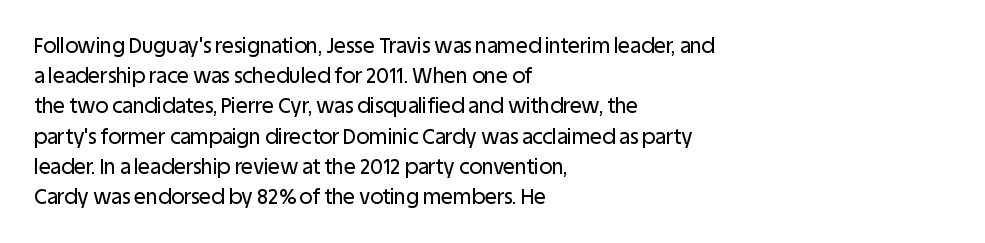
{"italic": "no", "underline": "no", "align": "left", "line_spacing": "normal", "line_spacing_ratio": 1.51, "letter_spacing": "normal", "letter_spacing_em": 0.0, "glyph_px": 20}
